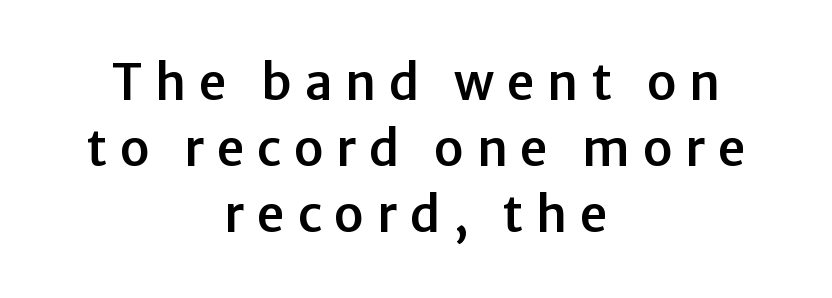
Typographically, this falls in the sans-serif category. Alignment: centered. You can tell it's not italic because the verticals are truly vertical. Think of a printed novel: that variable character pitch is what you see here.
